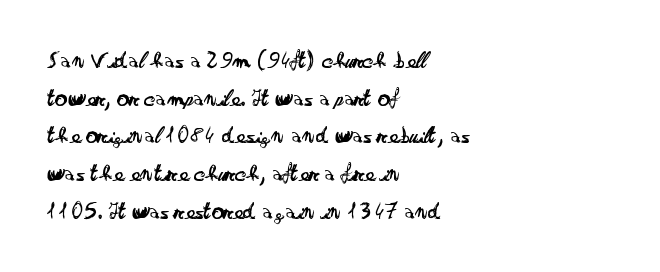
Q: Is the text bold? A: No.
Q: Is the text italic (slanted)? A: No, it is upright.
Q: Is the text underlined? A: No.
Q: How is the paragraph aligned? A: Left-aligned.
Q: Is the spacing between letters normal or unusually wide? A: Normal.
Q: Is the spacing between lines tight, normal or loose? A: Normal.
